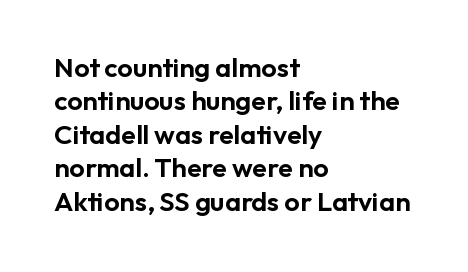
The specimen reads as upright at a glance. The words here are not underlined. Horizontal alignment here is leftward, the default for most running prose. The gaps between neighbouring characters are ordinary and unremarkable.
